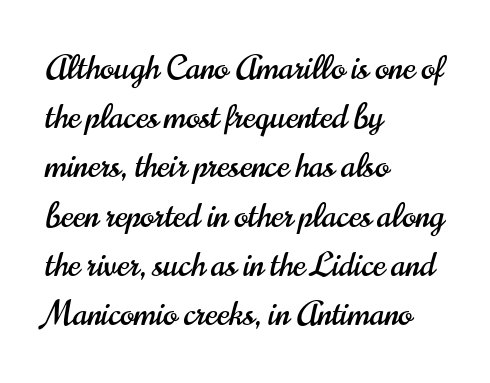
What kind of face is this? One without serifs — a sans. There is no visible air inserted between adjacent glyphs. Interline gaps are of average width in this sample. Leftover space on each line is placed entirely after the last word.
